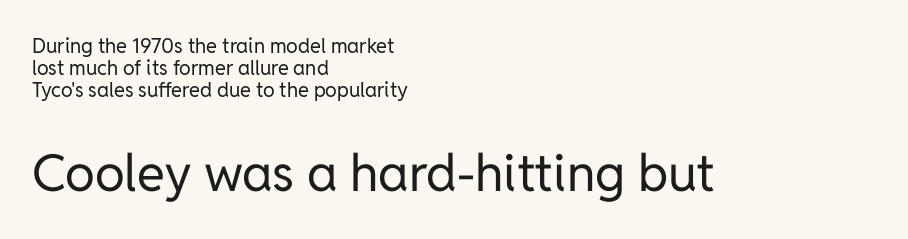
Q: Is the text bold? A: No.
Q: Is the text italic (slanted)? A: No, it is upright.
Q: Is the typeface a serif or a sans-serif typeface? A: Sans-serif.
Q: Is the text underlined? A: No.
Q: How is the paragraph aligned? A: Left-aligned.
Q: Is the spacing between letters normal or unusually wide? A: Normal.
Q: Is the spacing between lines tight, normal or loose? A: Tight.
Q: Which block of text is set in a larger size, the first (top) or the second (bottom)? A: The second (bottom) one.
Q: Width (condensed, normal, or wide)? A: Normal.
Q: Stroke contrast? A: Low.
Q: x-height? A: Medium.
Q: Monospaced? A: No.
